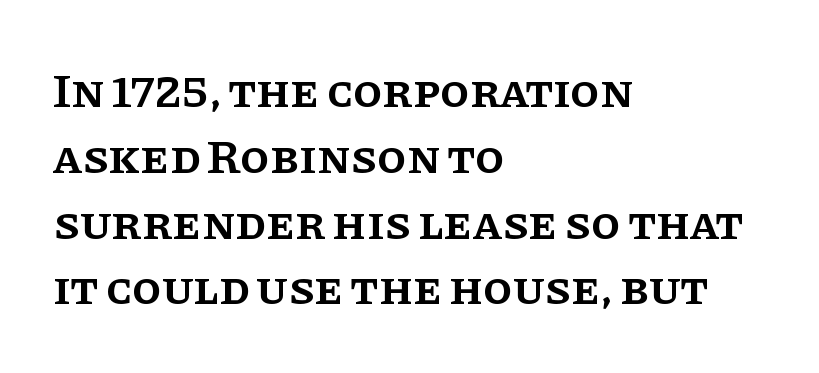
The image shows 48 px semibold serif type, upright; set left-aligned, normal line spacing (1.37x), normal letter spacing, not underlined; low stroke contrast and a large x-height.
